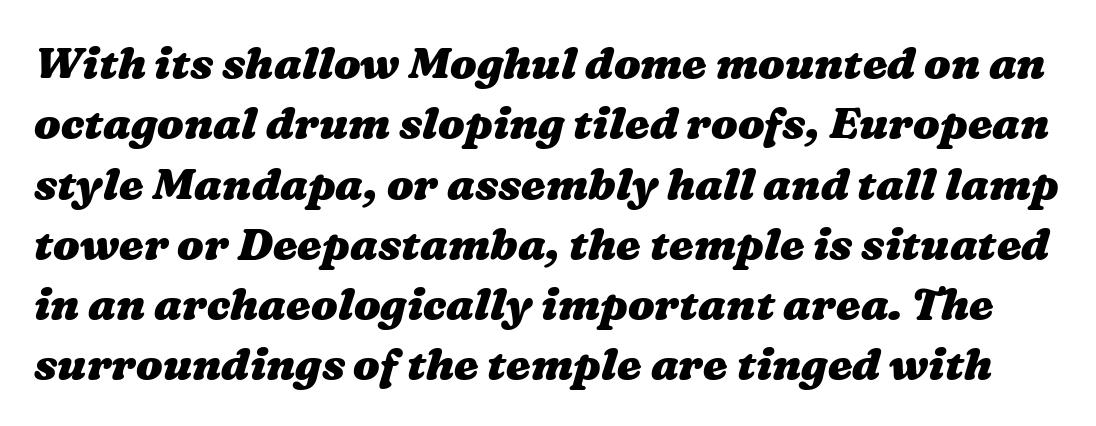
Q: Is the text bold? A: Yes.
Q: Is the text underlined? A: No.
Q: Is the spacing between letters normal or unusually wide? A: Normal.
Q: Is the spacing between lines tight, normal or loose? A: Normal.
Q: Width (condensed, normal, or wide)? A: Wide.
Q: Stroke contrast? A: Medium.
Q: x-height? A: Medium.
Q: Monospaced? A: No.
